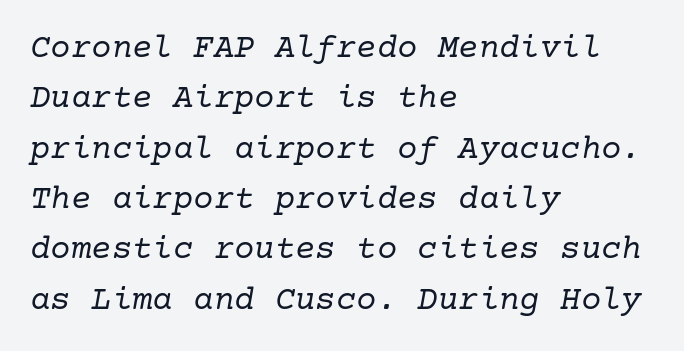
Q: Is the text bold? A: No.
Q: Is the text italic (slanted)? A: Yes, it leans right by about 10 degrees.
Q: Is the typeface a serif or a sans-serif typeface? A: Serif.
Q: Is the text underlined? A: No.
Q: How is the paragraph aligned? A: Left-aligned.
Q: Is the spacing between letters normal or unusually wide? A: Normal.
Q: Is the spacing between lines tight, normal or loose? A: Normal.
Q: Width (condensed, normal, or wide)? A: Normal.
Q: Stroke contrast? A: Low.
Q: x-height? A: Medium.
